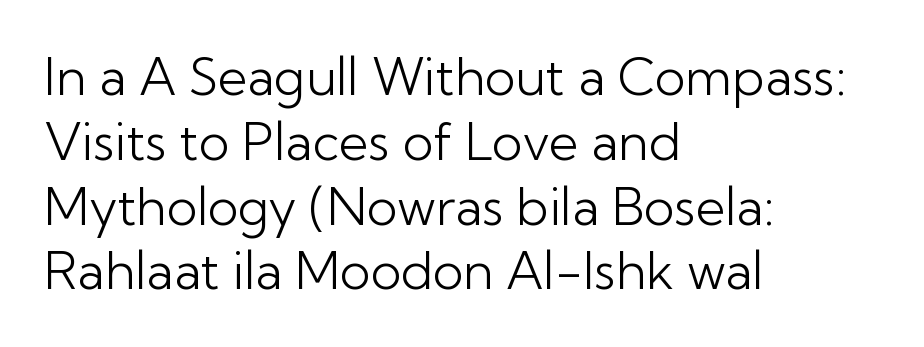
Bold? No — there's no thickening of the strokes. The lettering holds an erect, upright posture throughout. Is this a fixed-width face? No — the glyphs have proportional, varying widths. Baseline-to-baseline distance is the conventional proportion of letter height. The text block is weighted toward the left margin, trailing off unevenly rightward. Serifs: no, the terminals of the letterforms are clean.
